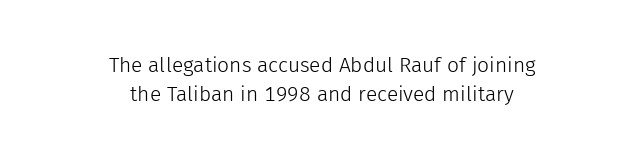
Q: Is the text bold? A: No.
Q: Is the text italic (slanted)? A: No, it is upright.
Q: Is the text underlined? A: No.
Q: How is the paragraph aligned? A: Centered.
Q: Is the spacing between letters normal or unusually wide? A: Normal.
Q: Is the spacing between lines tight, normal or loose? A: Normal.
